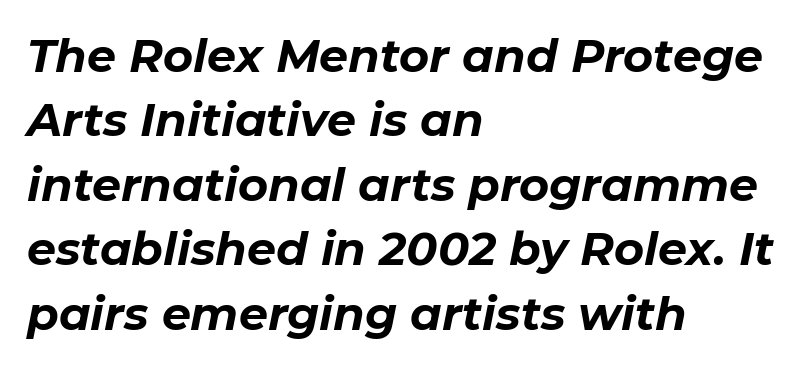
Q: Is the text bold? A: Yes.
Q: Is the text italic (slanted)? A: Yes, it leans right by about 11 degrees.
Q: Is the text underlined? A: No.
Q: How is the paragraph aligned? A: Left-aligned.
Q: Is the spacing between letters normal or unusually wide? A: Normal.
Q: Is the spacing between lines tight, normal or loose? A: Normal.
Q: Width (condensed, normal, or wide)? A: Normal.
Q: Stroke contrast? A: Low.
Q: x-height? A: Medium.
Q: Monospaced? A: No.
